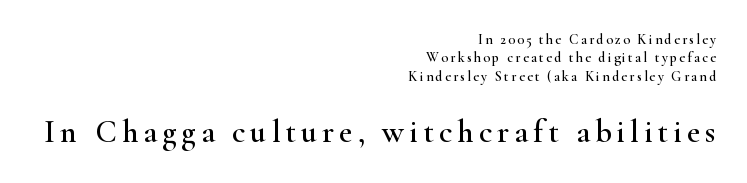
Q: Is the text italic (slanted)? A: No, it is upright.
Q: Is the typeface a serif or a sans-serif typeface? A: Serif.
Q: Is the text underlined? A: No.
Q: How is the paragraph aligned? A: Right-aligned.
Q: Is the spacing between lines tight, normal or loose? A: Normal.
Q: Which block of text is set in a larger size, the first (top) or the second (bottom)? A: The second (bottom) one.
Q: Width (condensed, normal, or wide)? A: Wide.
Q: Stroke contrast? A: High.
Q: x-height? A: Small.
Q: Monospaced? A: No.
